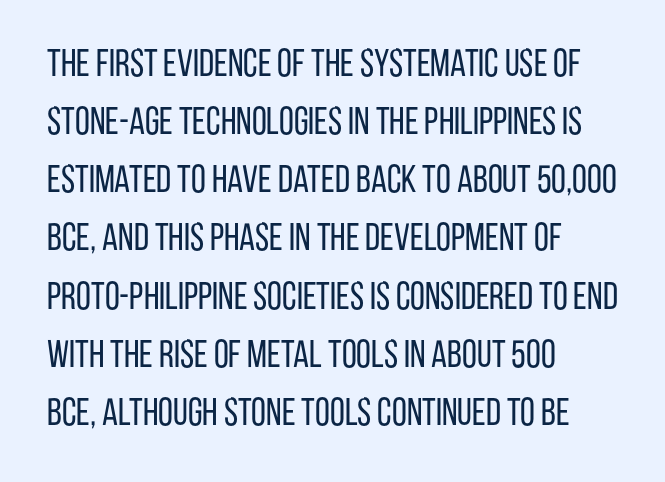
Horizontal bands of white between lines are of average thickness. The setting favours the left margin, as ordinary paragraphs usually do. Every character sits straight up, as roman type does. Nobody drew a line under any word here. Observe the ordinary spacing: letters are neighbours, not strangers. You could not count columns in this text — the font is proportionally spaced.
